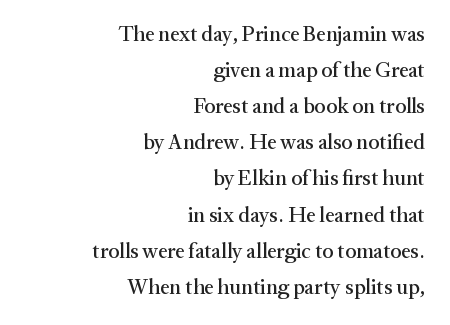
{"italic": "no", "underline": "no", "align": "right", "line_spacing_ratio": 1.72, "letter_spacing": "normal", "letter_spacing_em": 0.0, "glyph_px": 21}
